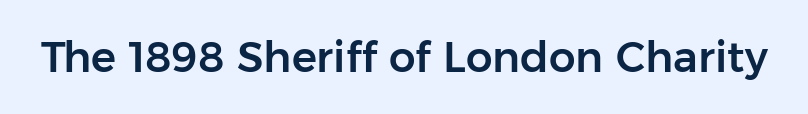
The image shows 42 px sans-serif type, upright; set normal letter spacing, not underlined; low stroke contrast and a medium x-height.
